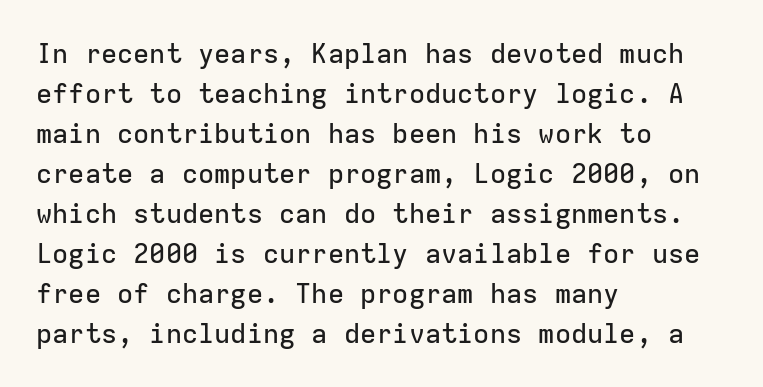
Regular leading. The zone under the glyphs is completely vacant. Italic? Not at all — the glyphs are vertical. A typesetter would call this zero additional tracking. Leftover space on each line is placed entirely after the last word.
